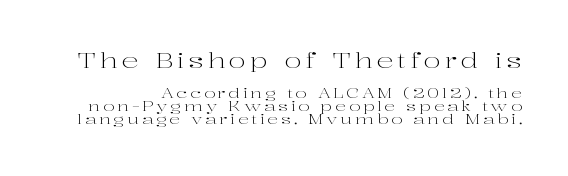
The image shows 21 px text type, upright; set tight line spacing (0.95x), not underlined; the first (top) block is 1.5x larger.
